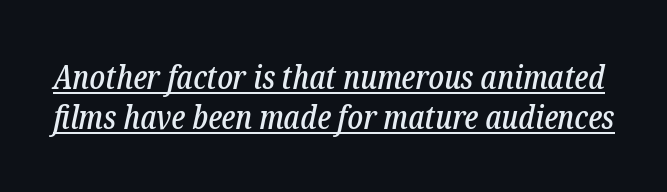
{"serif": "yes", "italic": "yes", "lean": "right", "slant_degrees": 12, "width": "condensed", "stroke_contrast": "low", "x_height": "medium", "monospaced": "no", "underline": "yes", "line_spacing_ratio": 1.21, "letter_spacing": "normal", "letter_spacing_em": 0.0, "glyph_px": 33}
